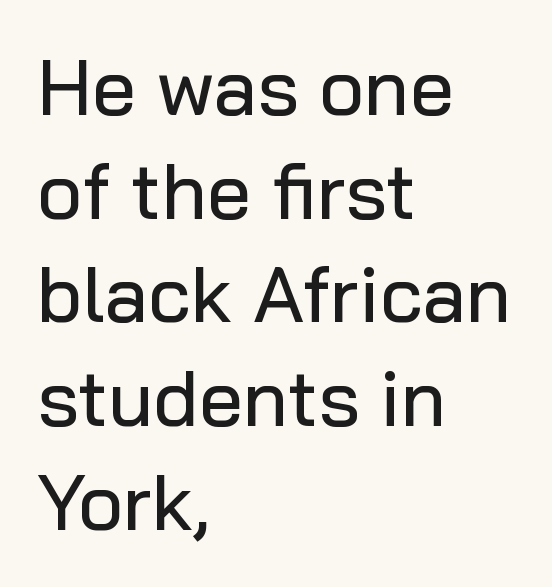
Q: Is the text italic (slanted)? A: No, it is upright.
Q: Is the typeface a serif or a sans-serif typeface? A: Sans-serif.
Q: Is the text underlined? A: No.
Q: How is the paragraph aligned? A: Left-aligned.
Q: Is the spacing between letters normal or unusually wide? A: Normal.
Q: Is the spacing between lines tight, normal or loose? A: Normal.
Q: Width (condensed, normal, or wide)? A: Normal.
Q: Stroke contrast? A: Low.
Q: x-height? A: Medium.
Q: Monospaced? A: No.
